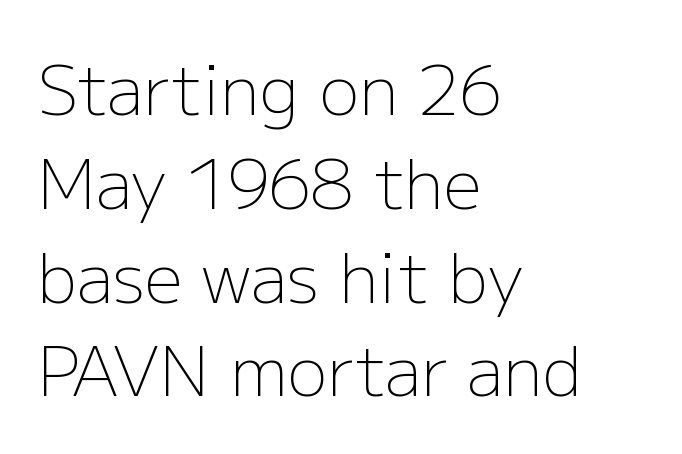
Q: Is the text bold? A: No.
Q: Is the text italic (slanted)? A: No, it is upright.
Q: Is the typeface a serif or a sans-serif typeface? A: Sans-serif.
Q: Is the text underlined? A: No.
Q: How is the paragraph aligned? A: Left-aligned.
Q: Is the spacing between letters normal or unusually wide? A: Normal.
Q: Is the spacing between lines tight, normal or loose? A: Normal.
Q: Width (condensed, normal, or wide)? A: Normal.
Q: Stroke contrast? A: Low.
Q: x-height? A: Medium.
Q: Monospaced? A: No.
